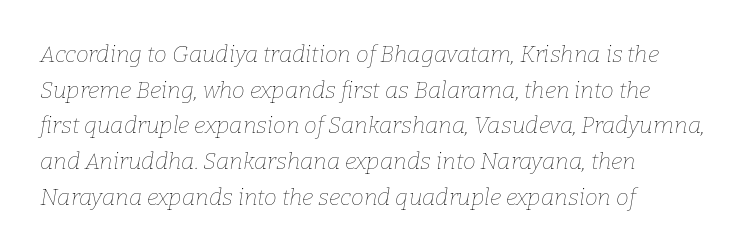
Q: Is the text bold? A: No.
Q: Is the text italic (slanted)? A: Yes, it leans right by about 9 degrees.
Q: Is the text underlined? A: No.
Q: How is the paragraph aligned? A: Left-aligned.
Q: Is the spacing between letters normal or unusually wide? A: Normal.
Q: Is the spacing between lines tight, normal or loose? A: Normal.
